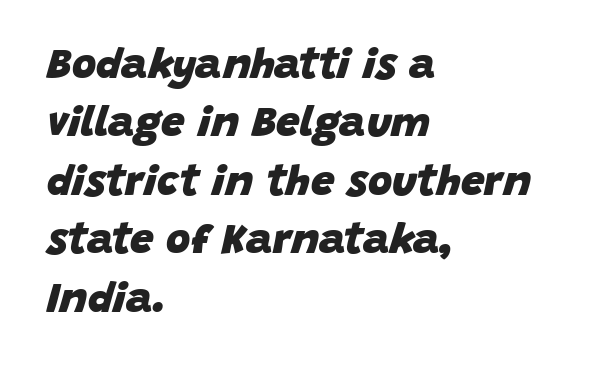
The image shows 42 px heavy type, italic (leaning right); set left-aligned, normal line spacing (1.39x), normal letter spacing, not underlined; low stroke contrast and a large x-height.
